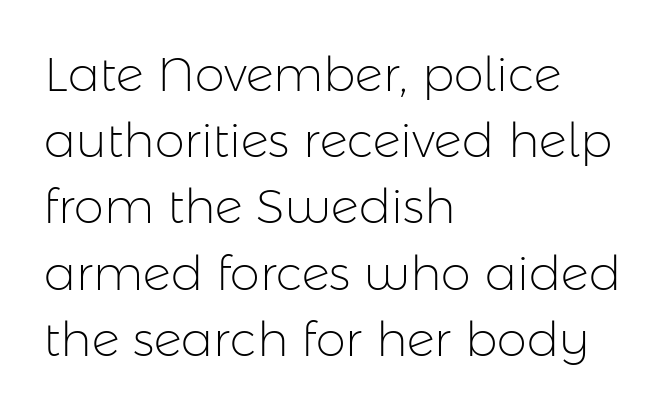
The strokes are not fattened; the text isn't bold. Unlike italic type, these characters show no tilt at all. These lines stack with their left ends in a neat column. Letterform terminals end flat and unadorned throughout the passage. Spacing verdict: proportional, widths tailored to each character.
